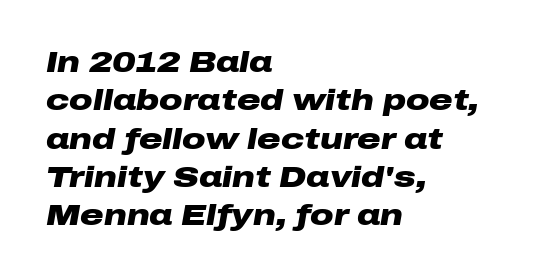
{"italic": "yes", "lean": "right", "slant_degrees": 10, "bold": "yes", "weight": "heavy", "width": "wide", "stroke_contrast": "low", "x_height": "medium", "monospaced": "no", "underline": "no", "align": "left", "line_spacing": "normal", "line_spacing_ratio": 1.32, "letter_spacing": "normal", "letter_spacing_em": 0.0, "glyph_px": 29}
